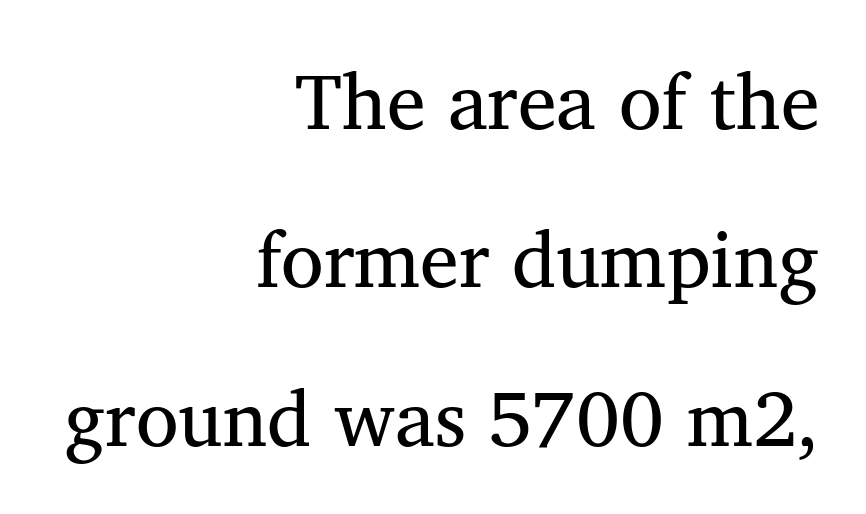
{"serif": "yes", "bold": "no", "weight": "regular", "width": "normal", "stroke_contrast": "medium", "x_height": "medium", "monospaced": "no", "underline": "no", "align": "right", "line_spacing": "loose", "line_spacing_ratio": 2.03, "letter_spacing": "normal", "letter_spacing_em": 0.0, "glyph_px": 78}
